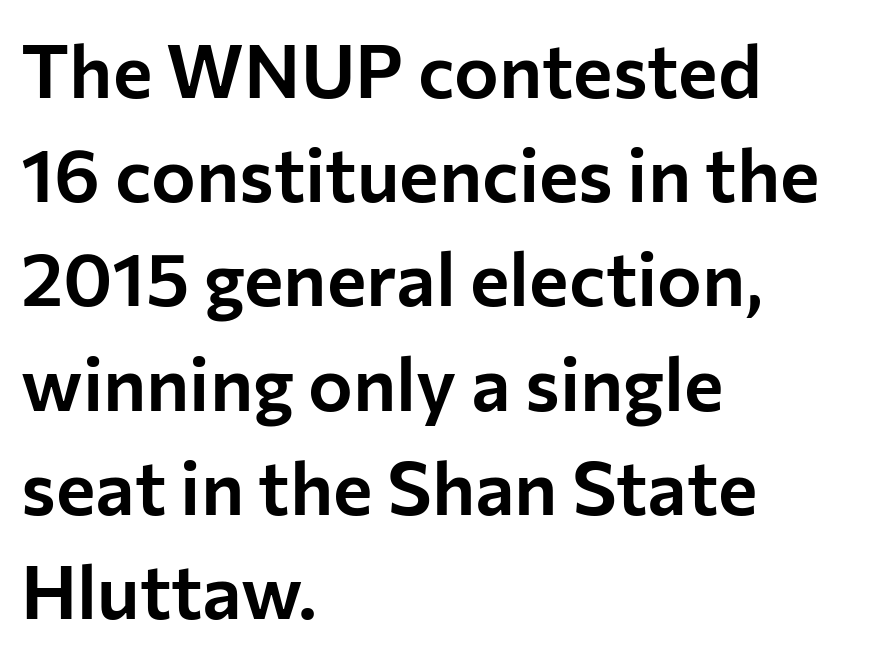
{"serif": "no", "italic": "no", "width": "normal", "stroke_contrast": "low", "x_height": "medium", "monospaced": "no", "underline": "no", "align": "left", "line_spacing": "normal", "line_spacing_ratio": 1.39, "letter_spacing": "normal", "letter_spacing_em": 0.0, "glyph_px": 75}
